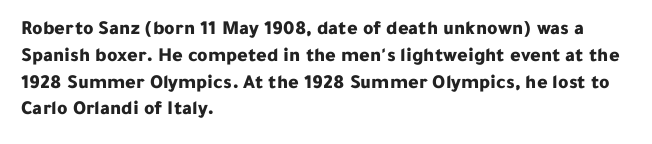
The image shows 20 px bold type, upright; set left-aligned, normal line spacing (1.34x), normal letter spacing, not underlined.
